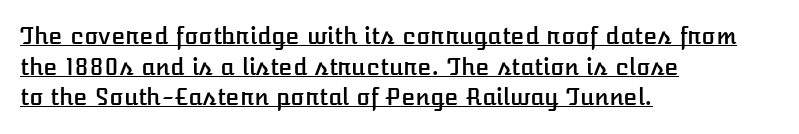
Q: Is the text italic (slanted)? A: No, it is upright.
Q: Is the text underlined? A: Yes.
Q: How is the paragraph aligned? A: Left-aligned.
Q: Is the spacing between letters normal or unusually wide? A: Normal.
Q: Is the spacing between lines tight, normal or loose? A: Normal.
